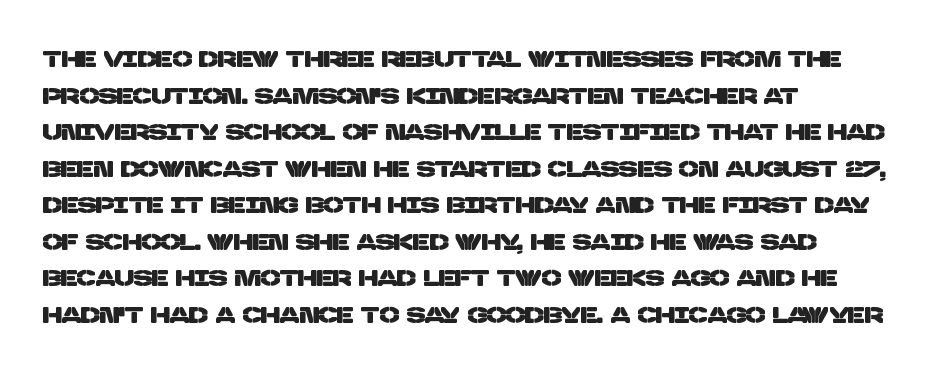
Caption: multi-line text, flush left, ragged right. Only glyphs here, with clear space below each row. Vertically, the passage feels balanced, rows spaced as you'd expect. Here the glyphs are tracked normally, forming tight word shapes.
